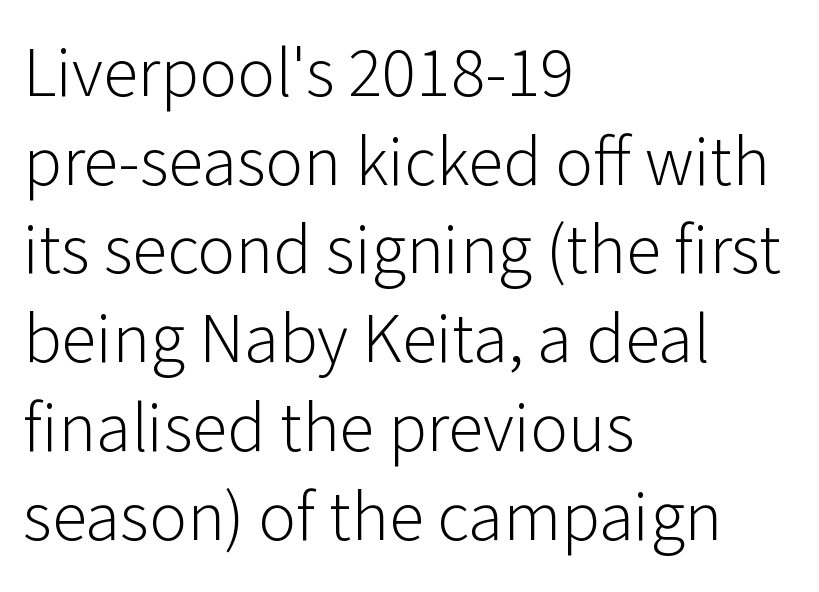
Q: Is the text bold? A: No.
Q: Is the text italic (slanted)? A: No, it is upright.
Q: Is the typeface a serif or a sans-serif typeface? A: Sans-serif.
Q: Is the text underlined? A: No.
Q: How is the paragraph aligned? A: Left-aligned.
Q: Is the spacing between letters normal or unusually wide? A: Normal.
Q: Is the spacing between lines tight, normal or loose? A: Normal.
Q: Width (condensed, normal, or wide)? A: Normal.
Q: Stroke contrast? A: Low.
Q: x-height? A: Medium.
Q: Monospaced? A: No.
